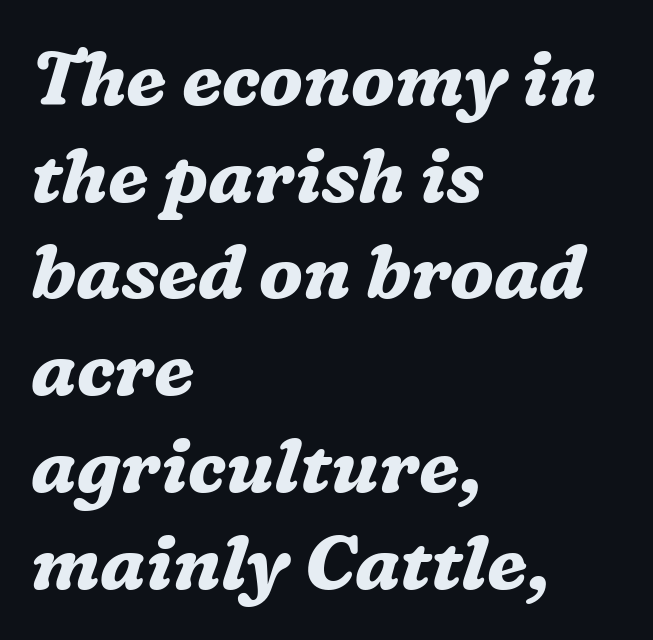
{"serif": "yes", "italic": "yes", "lean": "right", "slant_degrees": 16, "bold": "yes", "weight": "bold", "width": "normal", "stroke_contrast": "medium", "x_height": "medium", "monospaced": "no", "underline": "no", "align": "left", "line_spacing": "normal", "line_spacing_ratio": 1.29, "letter_spacing": "normal", "letter_spacing_em": 0.0, "glyph_px": 75}
